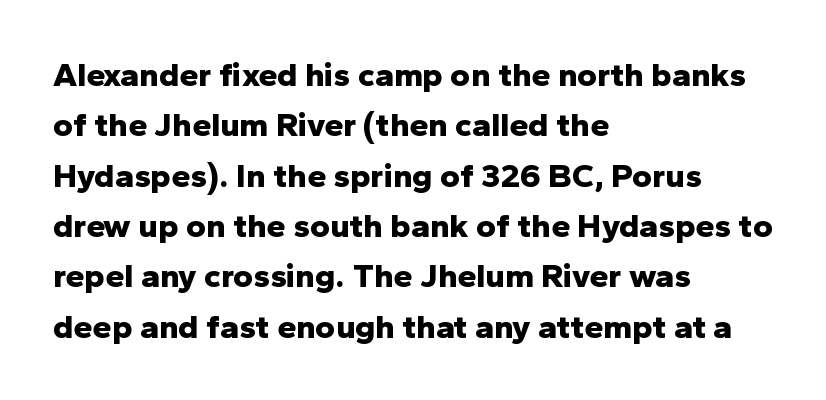
The image shows 34 px bold sans-serif type, upright; set left-aligned, normal line spacing (1.48x), normal letter spacing, not underlined; low stroke contrast and a medium x-height.
